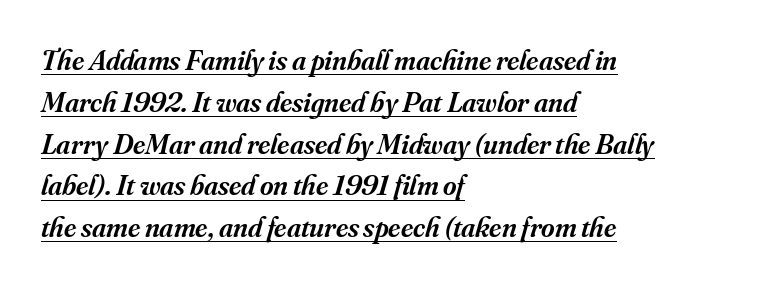
Interline gaps are of average width in this sample. These lines keep a tight, regular rhythm from letter to letter. The setting favours the left margin, as ordinary paragraphs usually do. These lines are rendered in a variable-pitch font. Descenders here cross a horizontal rule under the line. Characters are canted at an angle relative to the baseline's perpendicular.
